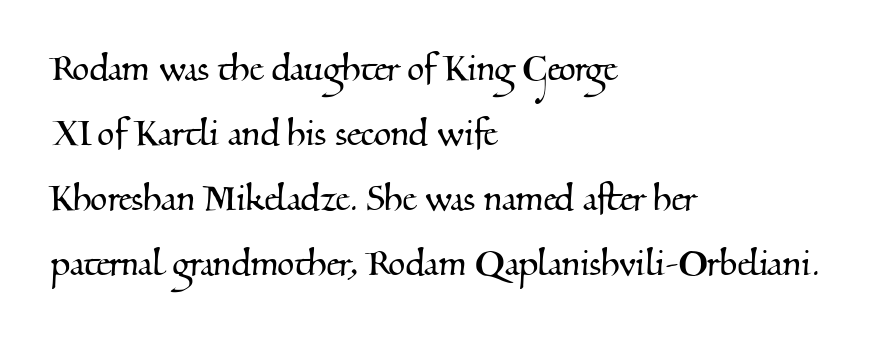
Q: Is the typeface a serif or a sans-serif typeface? A: Serif.
Q: Is the text underlined? A: No.
Q: How is the paragraph aligned? A: Left-aligned.
Q: Is the spacing between letters normal or unusually wide? A: Normal.
Q: Is the spacing between lines tight, normal or loose? A: Normal.
Q: Width (condensed, normal, or wide)? A: Normal.
Q: Stroke contrast? A: Medium.
Q: x-height? A: Small.
Q: Monospaced? A: No.
